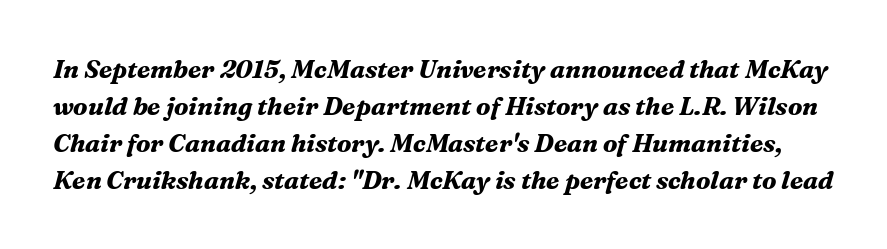
Q: Is the text bold? A: Yes.
Q: Is the text italic (slanted)? A: Yes, it leans right by about 16 degrees.
Q: Is the text underlined? A: No.
Q: Is the spacing between letters normal or unusually wide? A: Normal.
Q: Is the spacing between lines tight, normal or loose? A: Normal.
